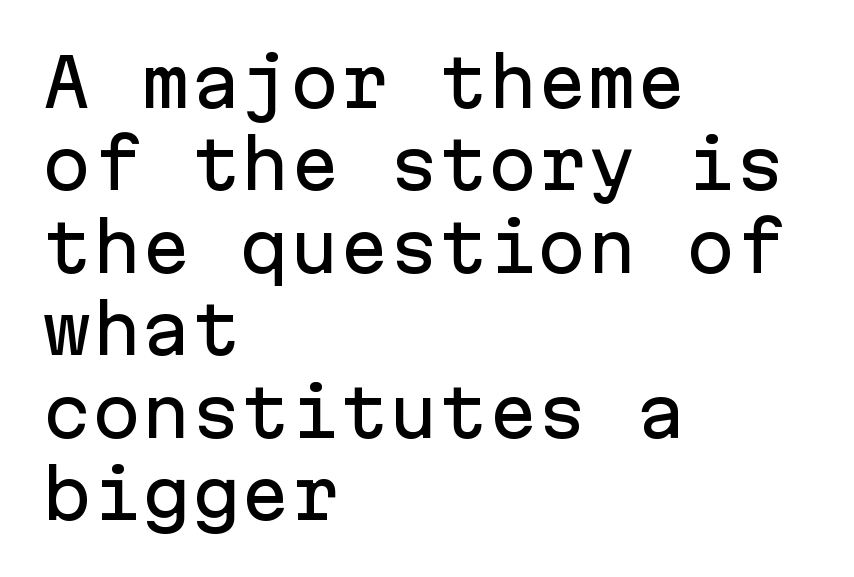
The image shows 66 px sans-serif type, upright, monospaced; set left-aligned, normal line spacing (1.25x), normal letter spacing, not underlined; low stroke contrast and a medium x-height.
